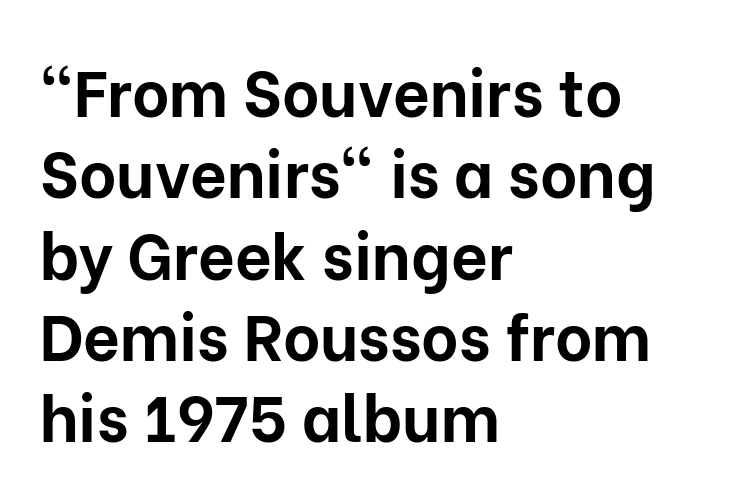
The font is running at its bold setting. In CSS terms this would be text-align: left. Letter spacing: default. Decoration check: the copy has no underline. Type style note: lacks serifs.
